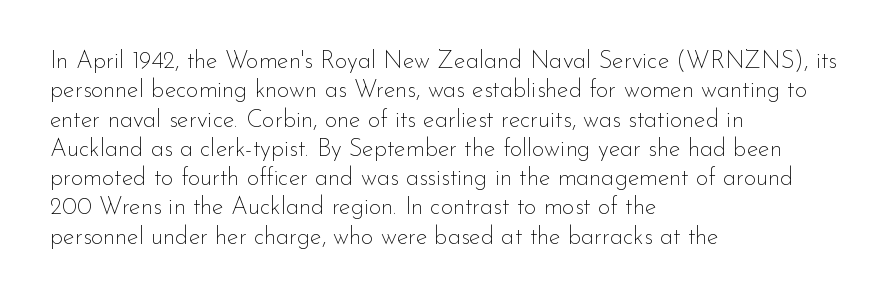
{"italic": "no", "bold": "no", "underline": "no", "align": "left", "line_spacing_ratio": 1.22, "letter_spacing": "normal", "letter_spacing_em": 0.0, "glyph_px": 24}
